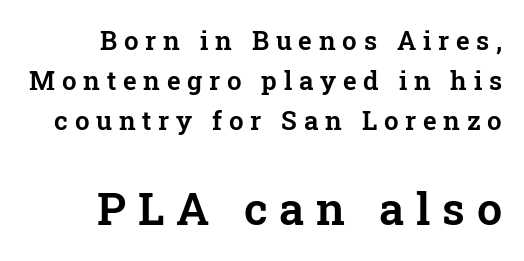
The setting favours the right margin, as signatures and pull-quotes sometimes do. The typography opts for an upright posture over an oblique one. You could not count columns in this text — the font is proportionally spaced. Honestly, the row spacing looks completely unremarkable.
